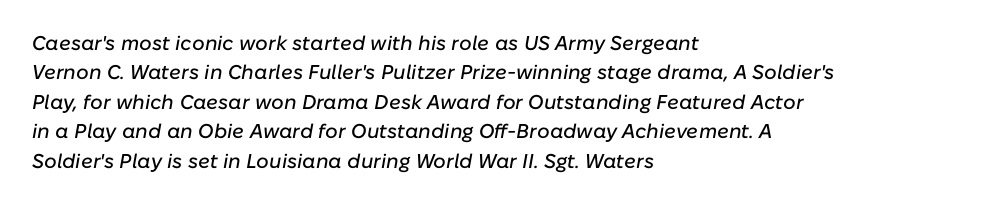
The image shows 20 px text type, italic (leaning right); set left-aligned, normal line spacing (1.47x), normal letter spacing, not underlined.
